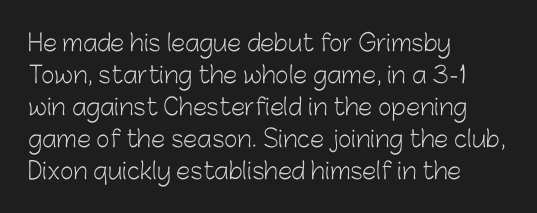
The image shows 23 px text type, upright; set left-aligned, normal line spacing (1.39x), normal letter spacing, not underlined.
